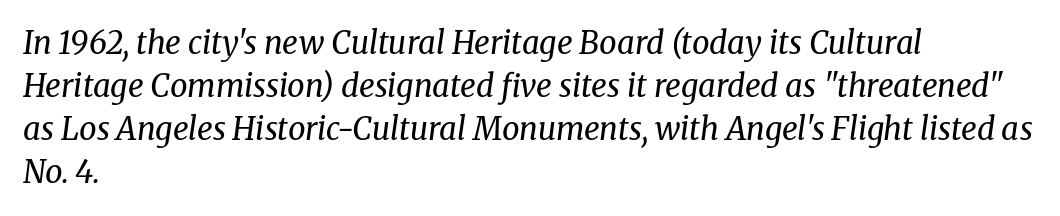
Q: Is the text bold? A: No.
Q: Is the text italic (slanted)? A: Yes, it leans right by about 8 degrees.
Q: Is the typeface a serif or a sans-serif typeface? A: Serif.
Q: Is the text underlined? A: No.
Q: How is the paragraph aligned? A: Left-aligned.
Q: Is the spacing between letters normal or unusually wide? A: Normal.
Q: Is the spacing between lines tight, normal or loose? A: Normal.
Q: Width (condensed, normal, or wide)? A: Normal.
Q: Stroke contrast? A: Medium.
Q: x-height? A: Medium.
Q: Monospaced? A: No.
